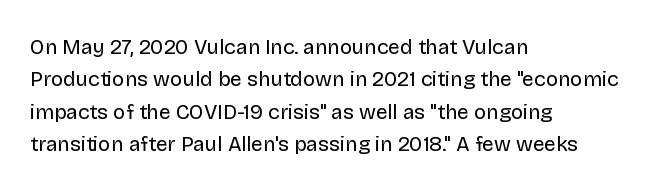
Words float on clear page, feet unadorned. Letters have the restrained weight of plain body copy at most. Horizontal alignment here is leftward, the default for most running prose. Whoever set this chose a conventional vertical rhythm. This sample uses an upright cut, with every glyph sitting square on the baseline.
